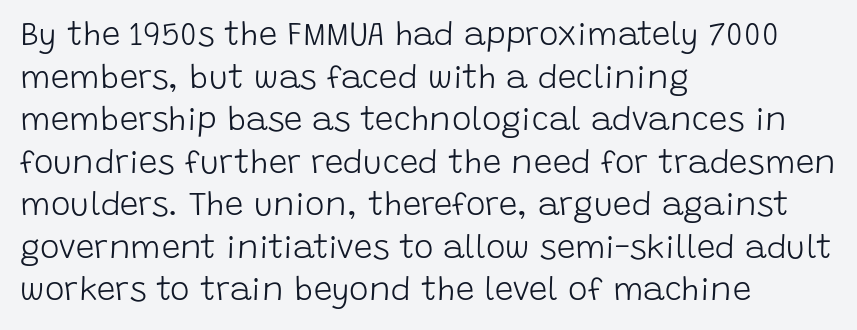
{"serif": "no", "italic": "no", "bold": "no", "weight": "light", "width": "normal", "stroke_contrast": "low", "x_height": "large", "monospaced": "no", "underline": "no", "align": "left", "line_spacing": "normal", "line_spacing_ratio": 1.29, "letter_spacing": "normal", "letter_spacing_em": 0.0, "glyph_px": 33}
